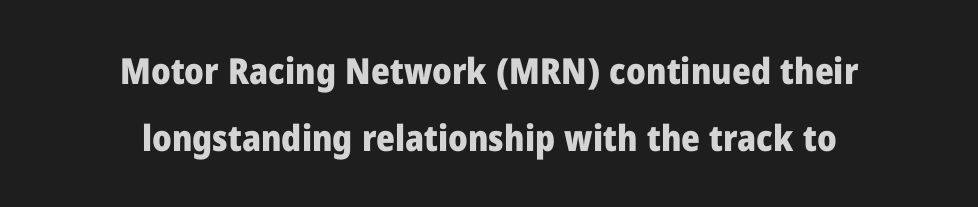
{"serif": "no", "italic": "no", "bold": "yes", "weight": "heavy", "width": "normal", "stroke_contrast": "low", "x_height": "medium", "monospaced": "no", "underline": "no", "align": "center", "line_spacing_ratio": 1.85, "letter_spacing": "normal", "letter_spacing_em": 0.0, "glyph_px": 36}
